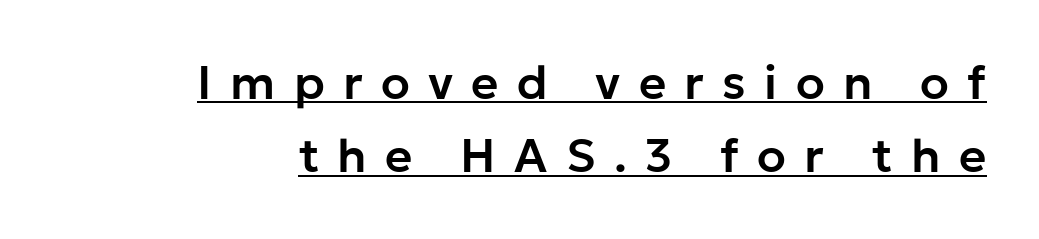
Q: Is the text italic (slanted)? A: No, it is upright.
Q: Is the typeface a serif or a sans-serif typeface? A: Sans-serif.
Q: Is the text underlined? A: Yes.
Q: How is the paragraph aligned? A: Right-aligned.
Q: Is the spacing between letters normal or unusually wide? A: Unusually wide.
Q: Is the spacing between lines tight, normal or loose? A: Normal.
Q: Width (condensed, normal, or wide)? A: Normal.
Q: Stroke contrast? A: Low.
Q: x-height? A: Medium.
Q: Monospaced? A: No.
